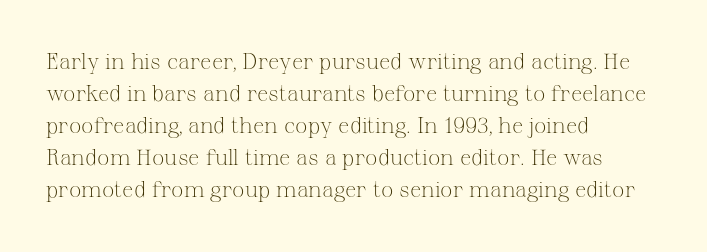
Q: Is the text bold? A: No.
Q: Is the text italic (slanted)? A: No, it is upright.
Q: Is the text underlined? A: No.
Q: How is the paragraph aligned? A: Left-aligned.
Q: Is the spacing between letters normal or unusually wide? A: Normal.
Q: Is the spacing between lines tight, normal or loose? A: Normal.
